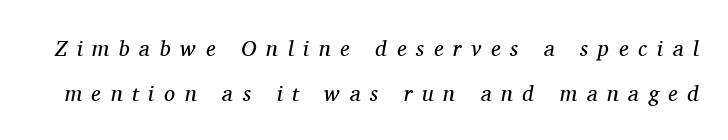
{"italic": "yes", "lean": "right", "slant_degrees": 11, "bold": "no", "underline": "no", "line_spacing": "loose", "line_spacing_ratio": 2.04, "letter_spacing": "wide", "letter_spacing_em": 0.44, "glyph_px": 22}
